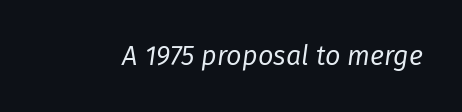
Q: Is the text bold? A: No.
Q: Is the text italic (slanted)? A: Yes, it leans right by about 8 degrees.
Q: Is the text underlined? A: No.
Q: Is the spacing between letters normal or unusually wide? A: Normal.
